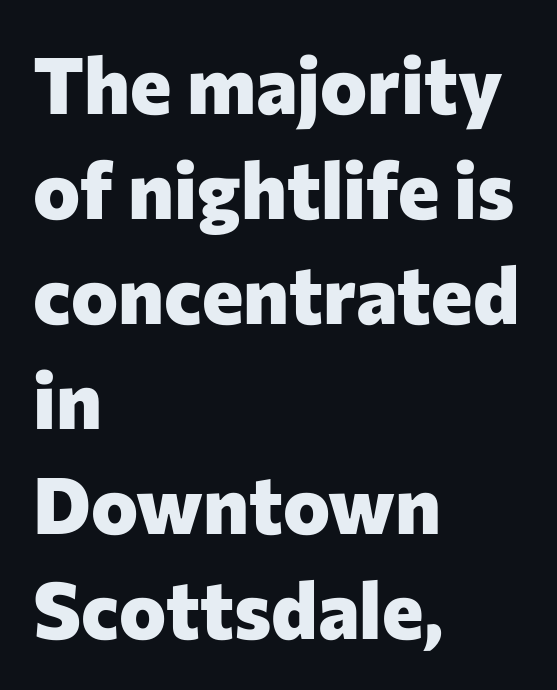
When letters stand straight like this, we call the style roman or upright. Does the weight exceed regular? Yes, all the way to bold. The rag falls on the right side of this text block. The face used here is a sans, in the tradition of grotesques and geometrics. Caption: standard tracking, unaltered. The foot of each line stays bare and open.
